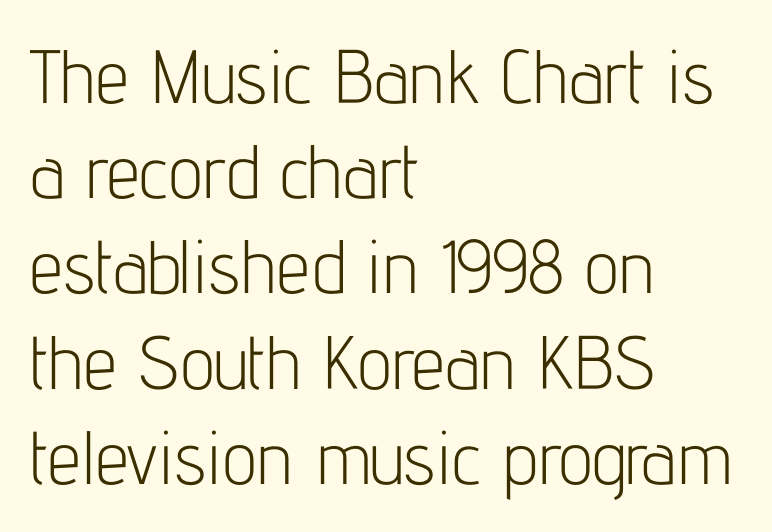
The designer left line spacing at the default. Stroke mass is kept to a normal reading level or below. In terms of posture, this sample is upright. You can tell from the bare stems that sans-serif type was used. Proportional: the letters do not fall into vertical columns.
